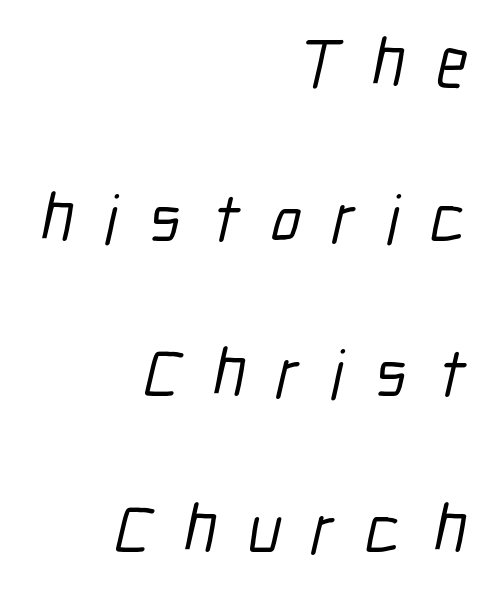
Q: Is the typeface a serif or a sans-serif typeface? A: Sans-serif.
Q: Is the text underlined? A: No.
Q: How is the paragraph aligned? A: Right-aligned.
Q: Is the spacing between letters normal or unusually wide? A: Unusually wide.
Q: Is the spacing between lines tight, normal or loose? A: Loose.
Q: Width (condensed, normal, or wide)? A: Condensed.
Q: Stroke contrast? A: Low.
Q: x-height? A: Medium.
Q: Monospaced? A: No.
